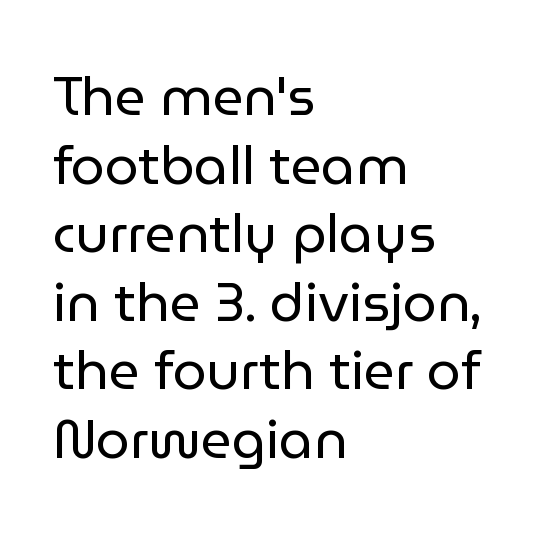
{"serif": "no", "italic": "no", "bold": "no", "weight": "regular", "width": "normal", "stroke_contrast": "low", "x_height": "medium", "monospaced": "no", "underline": "no", "align": "left", "line_spacing": "normal", "line_spacing_ratio": 1.27, "letter_spacing": "normal", "letter_spacing_em": 0.0, "glyph_px": 54}
